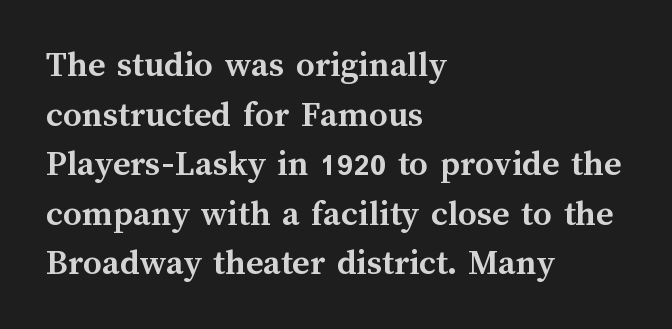
These lines are set flush left with a ragged right edge. There is no visible air inserted between adjacent glyphs. The space directly below the letters is spotless. Tall strokes in this sample are plumb rather than angled. Successive baselines arrive at the customary interval.
